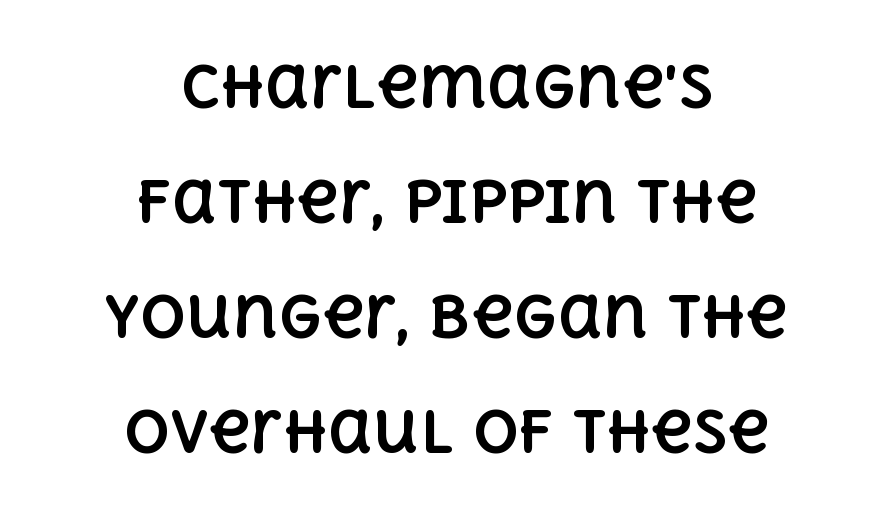
Beneath every word, the page is bare. Each line is balanced around a shared central axis. How heavy is the stroke? Heavy — this is a bold. You could call the tracking neutral — neither tight nor loose. Summary of vertical rhythm: relaxed, with wide interline spacing. Think of a printed novel: that variable character pitch is what you see here.
